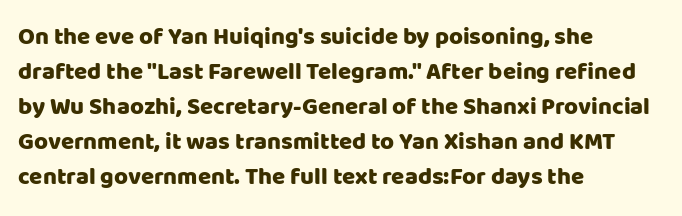
{"italic": "no", "underline": "no", "align": "left", "line_spacing": "normal", "line_spacing_ratio": 1.46, "letter_spacing": "normal", "letter_spacing_em": 0.0, "glyph_px": 24}
